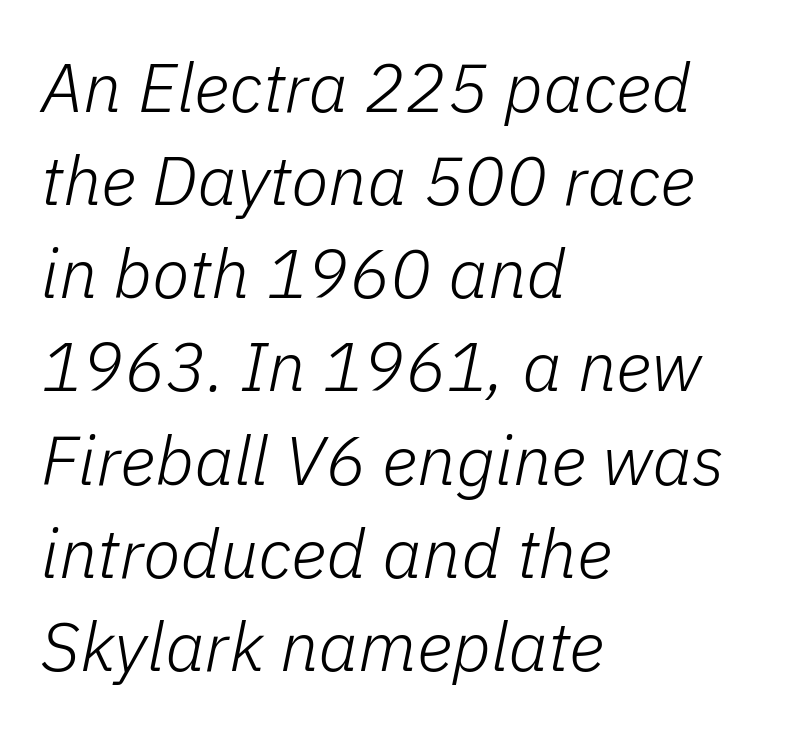
{"italic": "yes", "lean": "right", "slant_degrees": 11, "bold": "no", "weight": "light", "width": "normal", "stroke_contrast": "low", "x_height": "medium", "monospaced": "no", "underline": "no", "align": "left", "line_spacing": "normal", "line_spacing_ratio": 1.35, "letter_spacing": "normal", "letter_spacing_em": 0.0, "glyph_px": 69}
